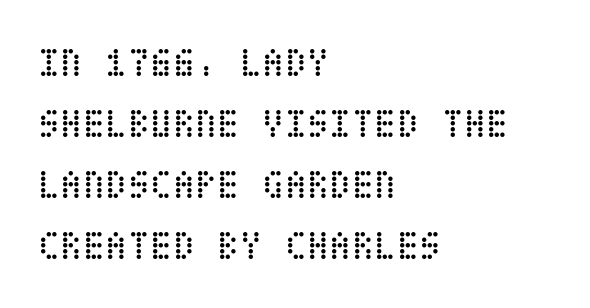
Rendered with straight, roman letterforms. Between one letter and the next there's only the usual sliver of space. This sample is left-justified, so line endings fall wherever the words run out. Line spacing here is normal. This rendering features lettering with no underline. Caption: face not bold, strokes unweighted.
